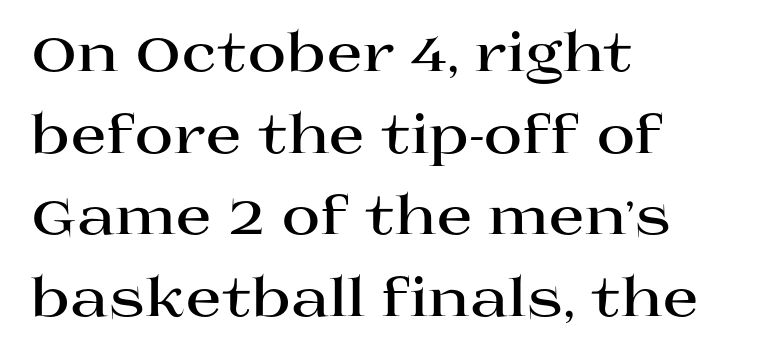
A bare baseline throughout the passage. You could not count columns in this text — the font is proportionally spaced. A roman cut, with each character standing at attention. Look at the tracking — it's just the regular setting, nothing added. Is the type bold? Yes — the strokes are clearly thick and heavy. Visually the block forms a straight wall on the left and a jagged coastline on the right.
